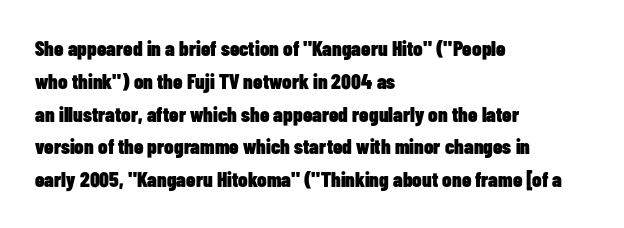
Weight check: bold — yes, fully. This rendering features lettering with no underline. This is the regular roman posture of the typeface. Is there much room between lines? A standard amount, neither cramped nor airy. No extra tracking has been applied to these lines. The rag falls on the right side of this text block.
